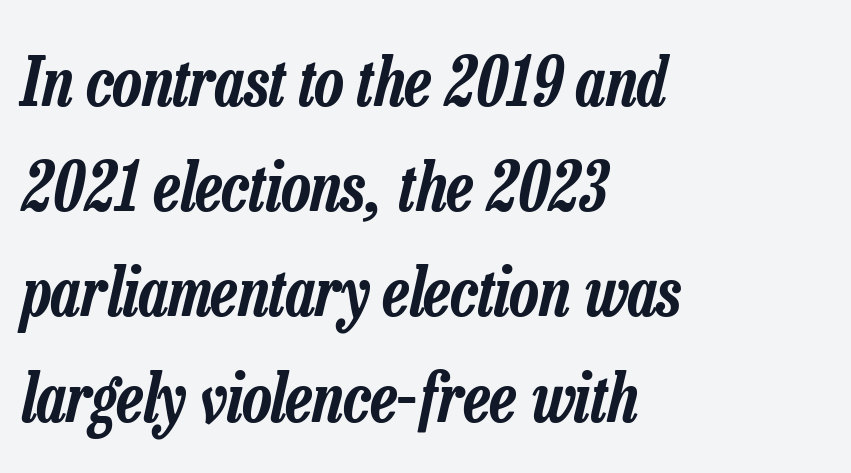
Q: Is the text italic (slanted)? A: Yes, it leans right by about 13 degrees.
Q: Is the text underlined? A: No.
Q: How is the paragraph aligned? A: Left-aligned.
Q: Is the spacing between letters normal or unusually wide? A: Normal.
Q: Is the spacing between lines tight, normal or loose? A: Normal.
Q: Width (condensed, normal, or wide)? A: Condensed.
Q: Stroke contrast? A: Low.
Q: x-height? A: Medium.
Q: Monospaced? A: No.
